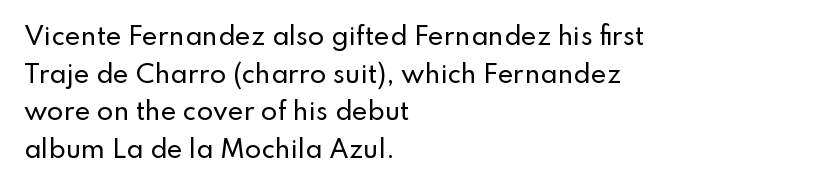
Q: Is the text italic (slanted)? A: No, it is upright.
Q: Is the text underlined? A: No.
Q: How is the paragraph aligned? A: Left-aligned.
Q: Is the spacing between letters normal or unusually wide? A: Normal.
Q: Is the spacing between lines tight, normal or loose? A: Normal.
